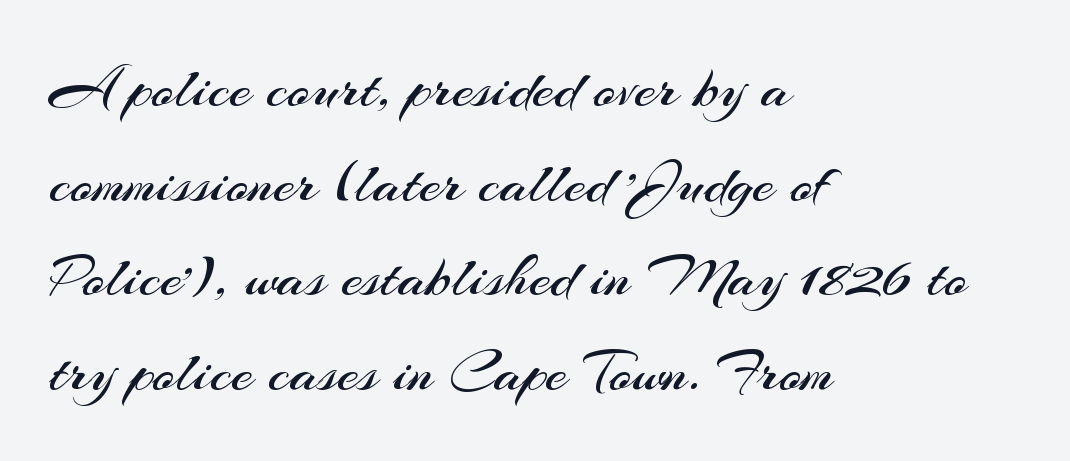
How would I describe the line gaps? Plain and ordinary. No chunkiness to these letters — they're not bold. A bare baseline throughout the passage. Each word holds together tightly as a unit, with standard inter-letter gaps.
